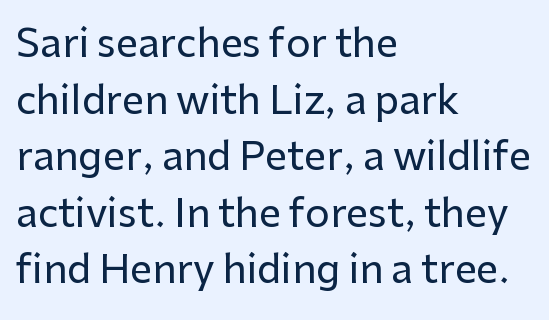
{"serif": "no", "italic": "no", "width": "normal", "stroke_contrast": "low", "x_height": "medium", "monospaced": "no", "underline": "no", "align": "left", "line_spacing": "normal", "line_spacing_ratio": 1.45, "letter_spacing": "normal", "letter_spacing_em": 0.0, "glyph_px": 39}
